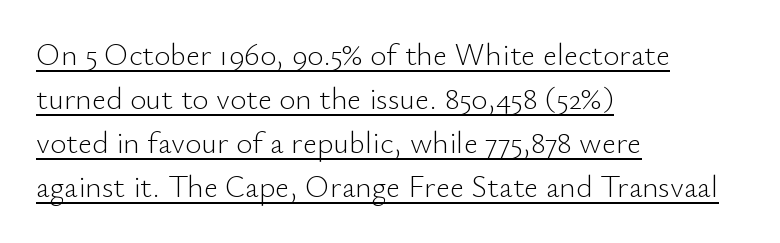
The image shows 31 px light sans-serif type, upright; set left-aligned, normal line spacing (1.42x), normal letter spacing, underlined; low stroke contrast and a small x-height.
